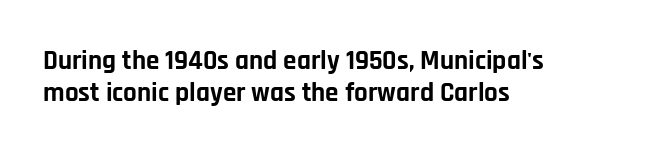
The image shows 27 px bold type, upright; set left-aligned, line spacing 1.17x, normal letter spacing, not underlined.
